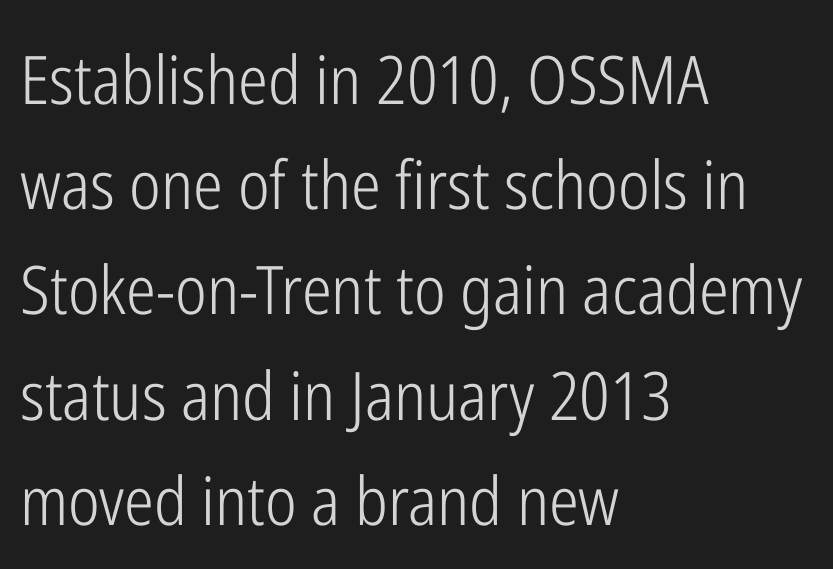
The image shows 67 px light, condensed sans-serif type, upright; set left-aligned, normal line spacing (1.57x), normal letter spacing, not underlined; low stroke contrast and a medium x-height.
